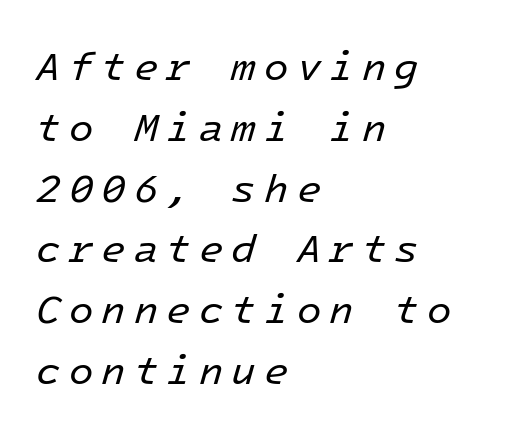
Q: Is the text bold? A: No.
Q: Is the text italic (slanted)? A: Yes, it leans right by about 16 degrees.
Q: Is the text underlined? A: No.
Q: How is the paragraph aligned? A: Left-aligned.
Q: Is the spacing between letters normal or unusually wide? A: Unusually wide.
Q: Is the spacing between lines tight, normal or loose? A: Normal.
Q: Width (condensed, normal, or wide)? A: Normal.
Q: Stroke contrast? A: Low.
Q: x-height? A: Medium.
Q: Monospaced? A: Yes.
